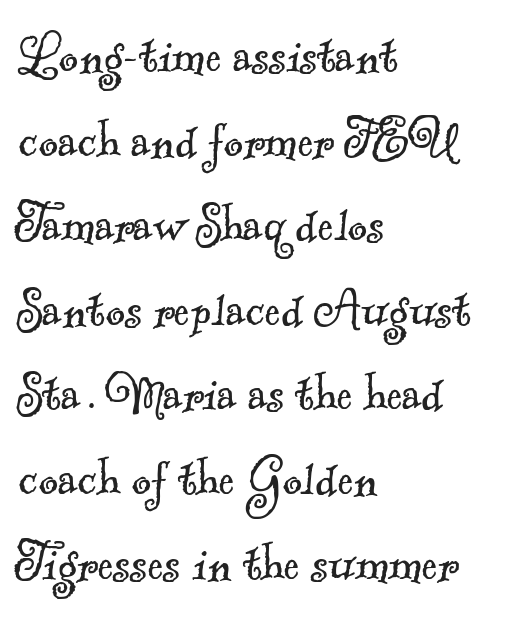
Casual observation: everything's shoved over to the left. This reads as an unemphasized weight, regular at the heaviest. Looks like regular typesetting: each glyph gets only the width it needs. Tracking value appears to be zero — textbook default spacing. The letters carry serifs — small finishing strokes at the ends of their stems. The space between consecutive lines is moderate.
